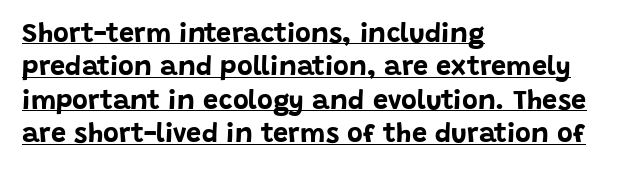
Q: Is the text bold? A: Yes.
Q: Is the text italic (slanted)? A: No, it is upright.
Q: Is the text underlined? A: Yes.
Q: How is the paragraph aligned? A: Left-aligned.
Q: Is the spacing between letters normal or unusually wide? A: Normal.
